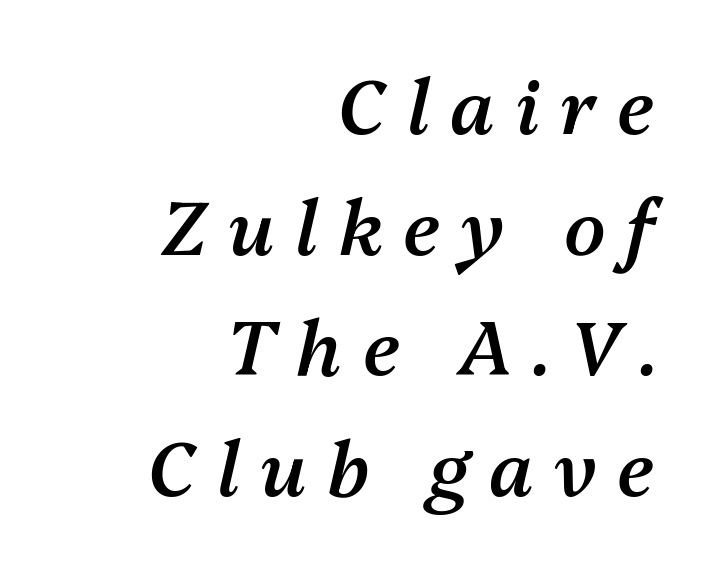
The image shows 75 px semibold type, italic (leaning right); set right-aligned, normal line spacing (1.61x), unusually wide letter spacing (+0.28 em), not underlined; medium stroke contrast and a medium x-height.
